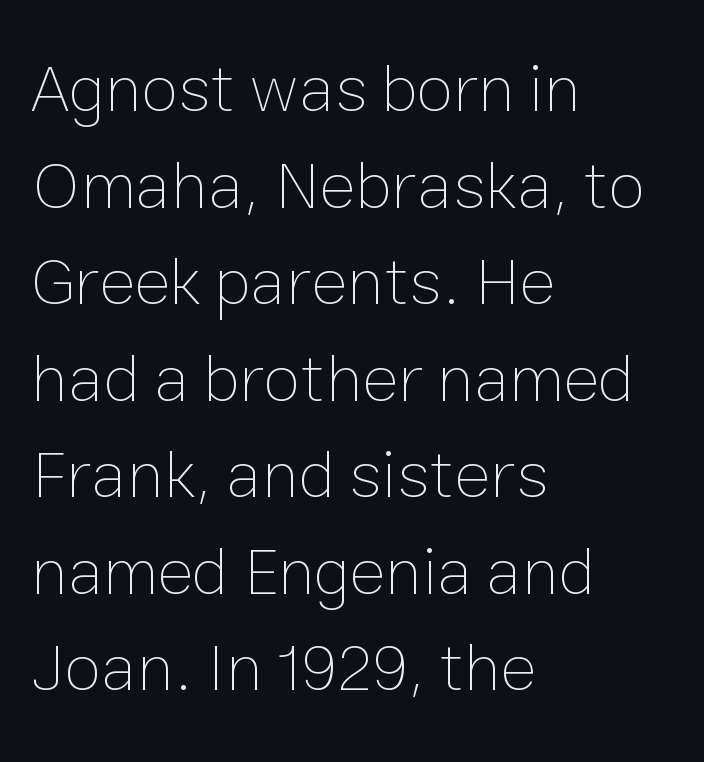
The type sits square on the baseline with zero lean. Baseline-to-baseline distance is the conventional proportion of letter height. The type is set solid horizontally, with unmodified tracking. Each line starts at the same left margin while the right side varies. A quiet, ordinary-to-light weight characterises the typeface.
